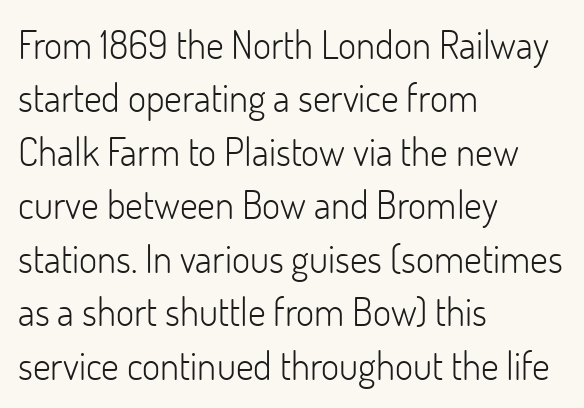
Q: Is the text bold? A: No.
Q: Is the text italic (slanted)? A: No, it is upright.
Q: Is the typeface a serif or a sans-serif typeface? A: Sans-serif.
Q: Is the text underlined? A: No.
Q: How is the paragraph aligned? A: Left-aligned.
Q: Is the spacing between letters normal or unusually wide? A: Normal.
Q: Is the spacing between lines tight, normal or loose? A: Normal.
Q: Width (condensed, normal, or wide)? A: Normal.
Q: Stroke contrast? A: Low.
Q: x-height? A: Small.
Q: Monospaced? A: No.
